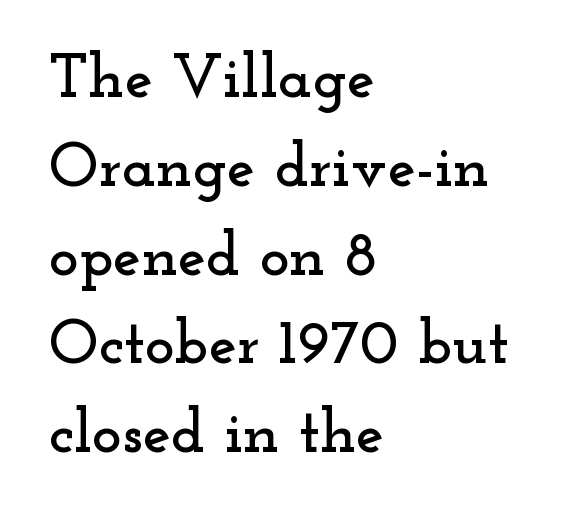
Q: Is the text italic (slanted)? A: No, it is upright.
Q: Is the typeface a serif or a sans-serif typeface? A: Serif.
Q: Is the text underlined? A: No.
Q: How is the paragraph aligned? A: Left-aligned.
Q: Is the spacing between letters normal or unusually wide? A: Normal.
Q: Is the spacing between lines tight, normal or loose? A: Normal.
Q: Width (condensed, normal, or wide)? A: Wide.
Q: Stroke contrast? A: Low.
Q: x-height? A: Small.
Q: Monospaced? A: No.
